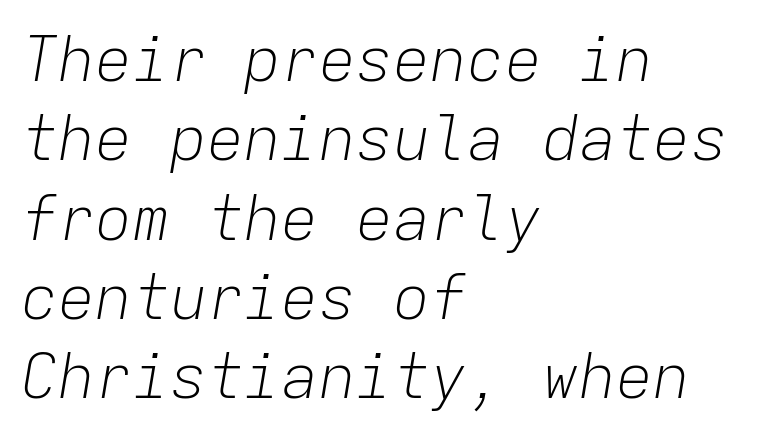
{"italic": "yes", "lean": "right", "slant_degrees": 9, "bold": "no", "weight": "light", "width": "normal", "stroke_contrast": "low", "x_height": "medium", "monospaced": "yes", "underline": "no", "align": "left", "line_spacing": "normal", "line_spacing_ratio": 1.28, "letter_spacing": "normal", "letter_spacing_em": 0.0, "glyph_px": 62}
